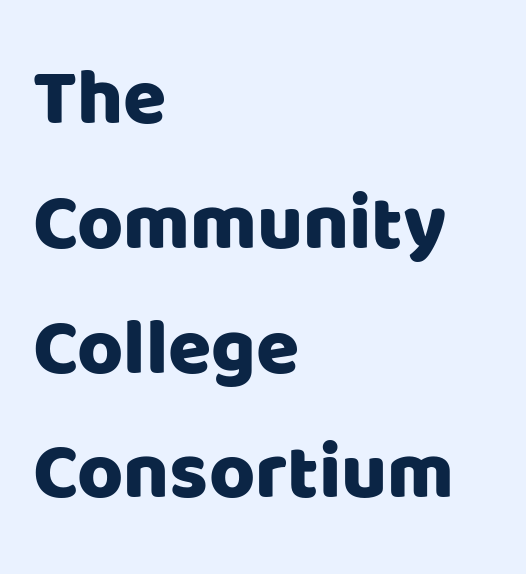
Q: Is the text italic (slanted)? A: No, it is upright.
Q: Is the typeface a serif or a sans-serif typeface? A: Sans-serif.
Q: Is the text underlined? A: No.
Q: How is the paragraph aligned? A: Left-aligned.
Q: Is the spacing between letters normal or unusually wide? A: Normal.
Q: Is the spacing between lines tight, normal or loose? A: Normal.
Q: Width (condensed, normal, or wide)? A: Normal.
Q: Stroke contrast? A: Low.
Q: x-height? A: Large.
Q: Monospaced? A: No.
